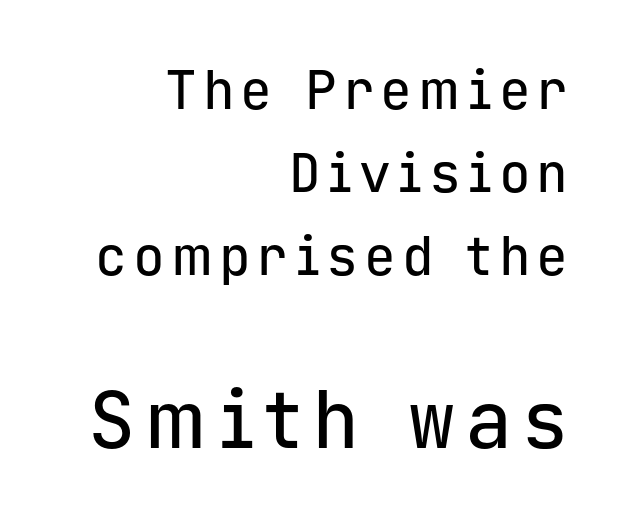
Every character here occupies the same horizontal width, giving the sample a typewriter-like rhythm. The rendering enlarges the type as you move from the upper chunk to the lower. What kind of face is this? One without serifs — a sans. These lines were composed using upright roman letters.
